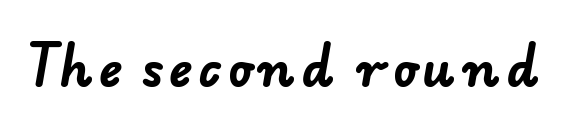
The image shows 49 px bold sans-serif type; set not underlined; low stroke contrast and a small x-height.
